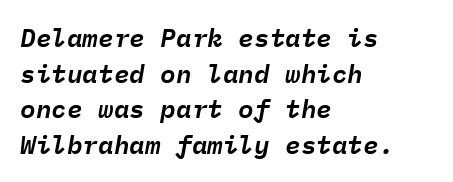
Quick note: italic. Students, note that the glyphs here touch the page at normal intervals. A typesetter would call this leading conventional body-copy spacing. Underlining? Definitely not there.
